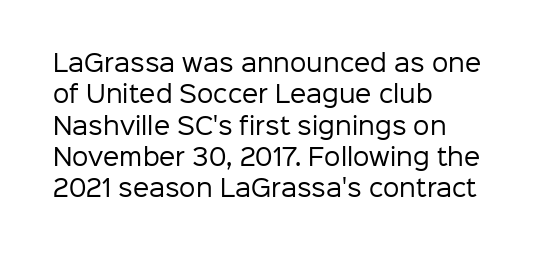
One glance says typical: line gaps are just what's usual. What stands out about the letter spacing? Nothing — it is the standard amount. This reads as an unemphasized weight, regular at the heaviest. The text block is weighted toward the left margin, trailing off unevenly rightward. Descender tails drop into unmarked territory. The specimen reads as upright at a glance.
